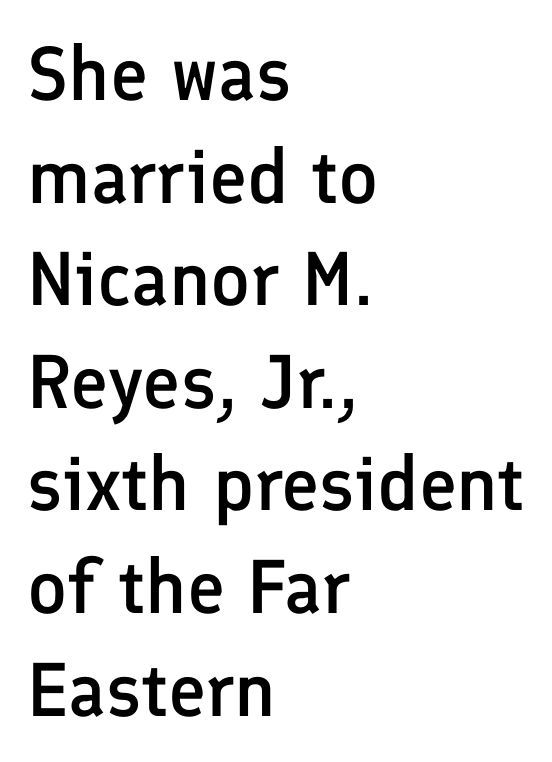
Observe the absence of serifs on each vertical stroke in this sample. Each letter keeps its own natural width here, so spacing adapts to shape. A bit beefed up — I'd call it semibold rather than bold. Summary of vertical rhythm: regular, with standard interline spacing. Short note: letters normally spaced. Type without underlining.
